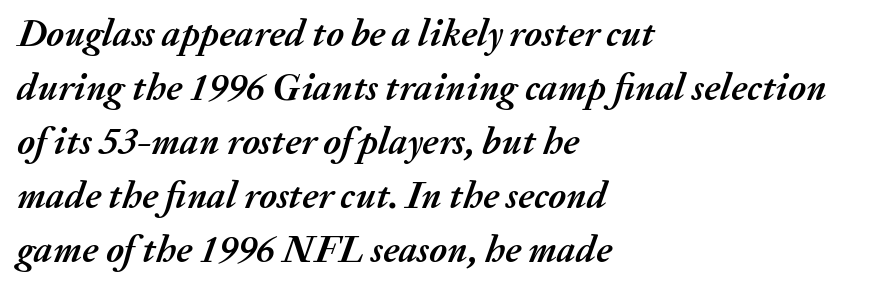
{"italic": "yes", "lean": "right", "slant_degrees": 20, "bold": "yes", "weight": "semibold", "width": "normal", "stroke_contrast": "medium", "x_height": "medium", "monospaced": "no", "underline": "no", "align": "left", "line_spacing": "normal", "line_spacing_ratio": 1.42, "letter_spacing": "normal", "letter_spacing_em": 0.0, "glyph_px": 38}
